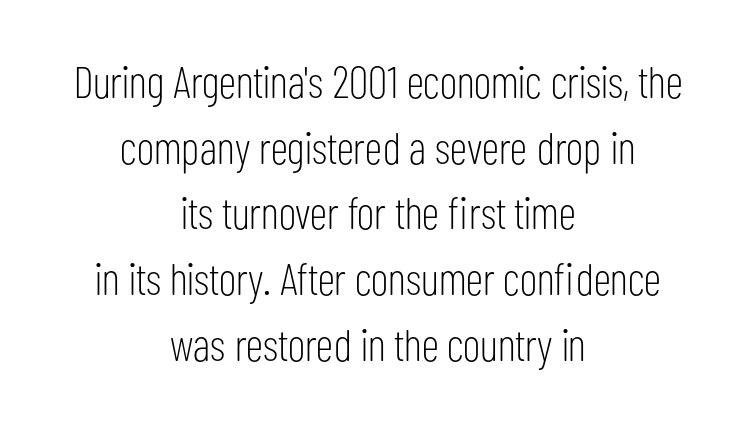
Q: Is the text bold? A: No.
Q: Is the text italic (slanted)? A: No, it is upright.
Q: Is the typeface a serif or a sans-serif typeface? A: Sans-serif.
Q: Is the text underlined? A: No.
Q: How is the paragraph aligned? A: Centered.
Q: Is the spacing between letters normal or unusually wide? A: Normal.
Q: Is the spacing between lines tight, normal or loose? A: Normal.
Q: Width (condensed, normal, or wide)? A: Condensed.
Q: Stroke contrast? A: Low.
Q: x-height? A: Medium.
Q: Monospaced? A: No.
